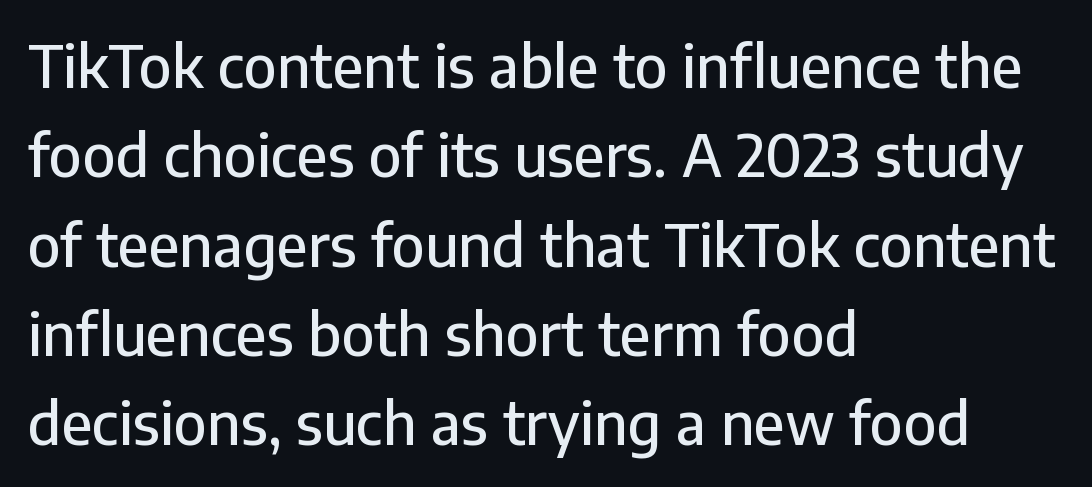
The face used here is rendered with its standard letterfit. Descenders hang freely into open space. This sample has the flowing, uneven cadence of proportional lettering. Nothing sits at the stroke ends, so this counts as sans-serif.
